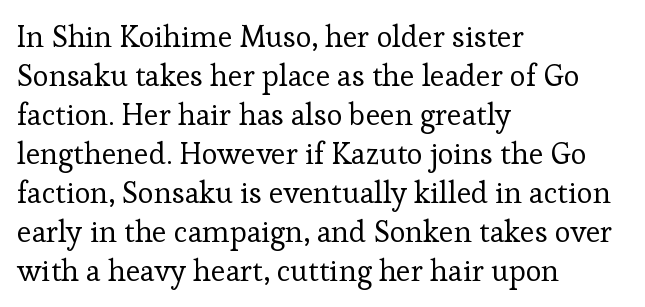
Is there much room between lines? A standard amount, neither cramped nor airy. A classic flush-left, rag-right setting is used for this passage. Students, note that the glyphs here touch the page at normal intervals. The area under the type is left untouched. The designer went with a serif here, giving each stem small feet.
